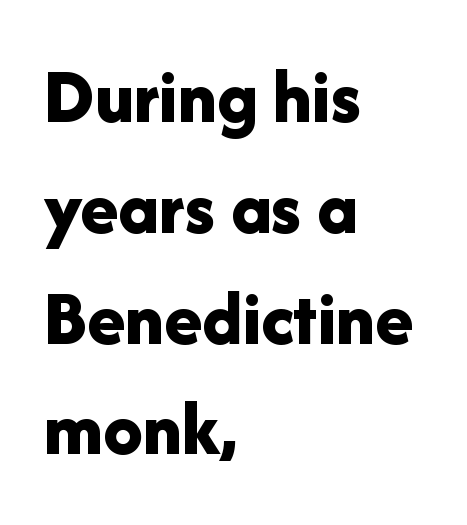
{"serif": "no", "italic": "no", "bold": "yes", "weight": "bold", "width": "normal", "stroke_contrast": "low", "x_height": "medium", "monospaced": "no", "underline": "no", "align": "left", "line_spacing": "normal", "line_spacing_ratio": 1.42, "letter_spacing": "normal", "letter_spacing_em": 0.0, "glyph_px": 78}
